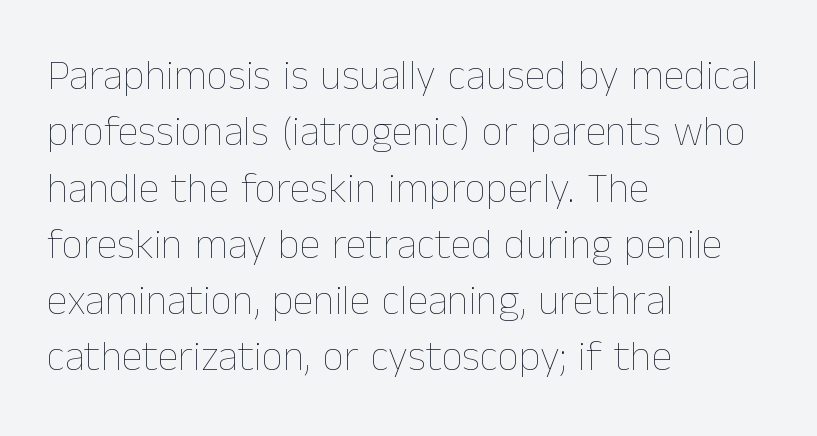
Q: Is the text bold? A: No.
Q: Is the text italic (slanted)? A: No, it is upright.
Q: Is the text underlined? A: No.
Q: How is the paragraph aligned? A: Left-aligned.
Q: Is the spacing between letters normal or unusually wide? A: Normal.
Q: Is the spacing between lines tight, normal or loose? A: Normal.
Q: Width (condensed, normal, or wide)? A: Normal.
Q: Stroke contrast? A: Low.
Q: x-height? A: Medium.
Q: Monospaced? A: No.
